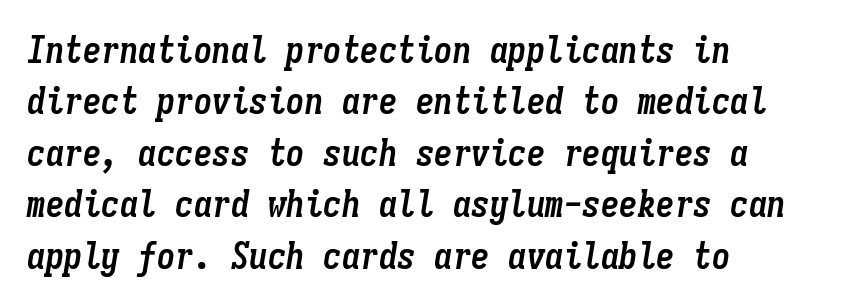
Q: Is the text bold? A: Yes.
Q: Is the text italic (slanted)? A: Yes, it leans right by about 9 degrees.
Q: Is the text underlined? A: No.
Q: How is the paragraph aligned? A: Left-aligned.
Q: Is the spacing between letters normal or unusually wide? A: Normal.
Q: Is the spacing between lines tight, normal or loose? A: Normal.
Q: Width (condensed, normal, or wide)? A: Condensed.
Q: Stroke contrast? A: Low.
Q: x-height? A: Medium.
Q: Monospaced? A: Yes.
